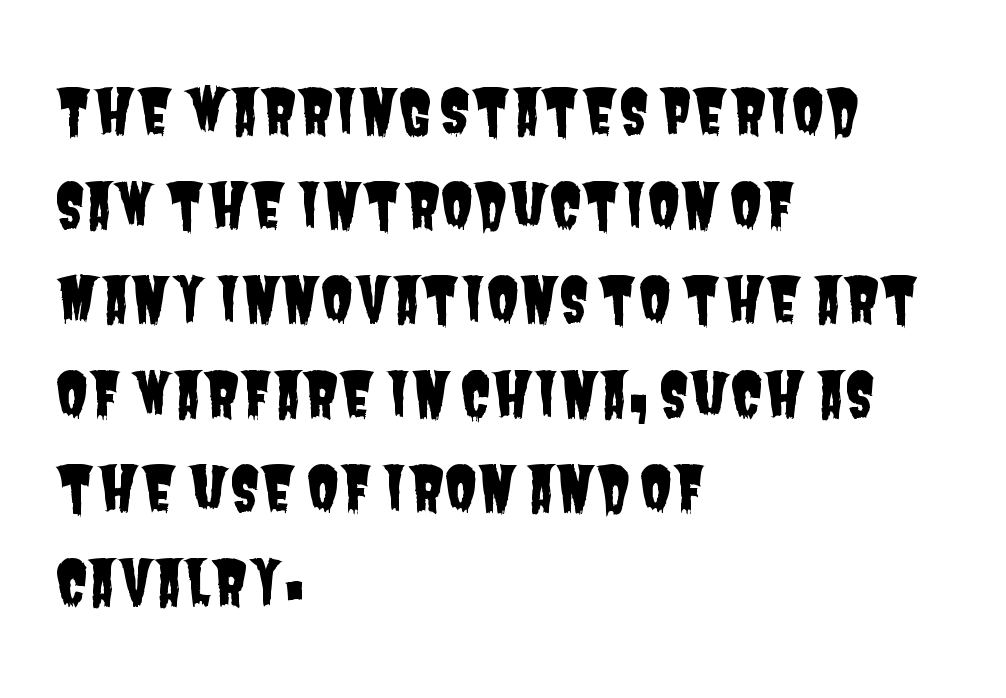
The letters carry no serifs — their stems end cleanly without finishing strokes. A bare baseline throughout the passage. Casual observation: everything's shoved over to the left. The letters sit at their default tracking, neither squeezed nor spread. Leading: standard. Looks like regular typesetting: each glyph gets only the width it needs.
